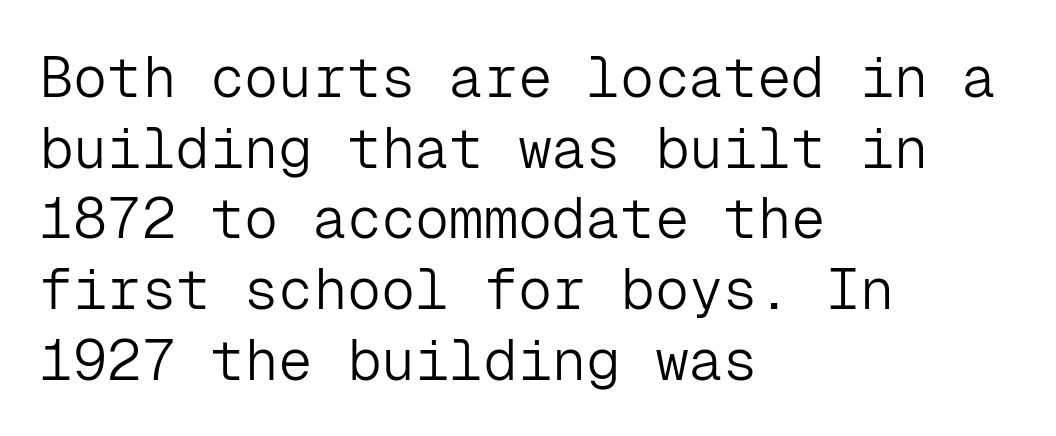
Q: Is the text bold? A: No.
Q: Is the text italic (slanted)? A: No, it is upright.
Q: Is the typeface a serif or a sans-serif typeface? A: Sans-serif.
Q: Is the text underlined? A: No.
Q: How is the paragraph aligned? A: Left-aligned.
Q: Is the spacing between letters normal or unusually wide? A: Normal.
Q: Width (condensed, normal, or wide)? A: Normal.
Q: Stroke contrast? A: Low.
Q: x-height? A: Medium.
Q: Monospaced? A: Yes.
